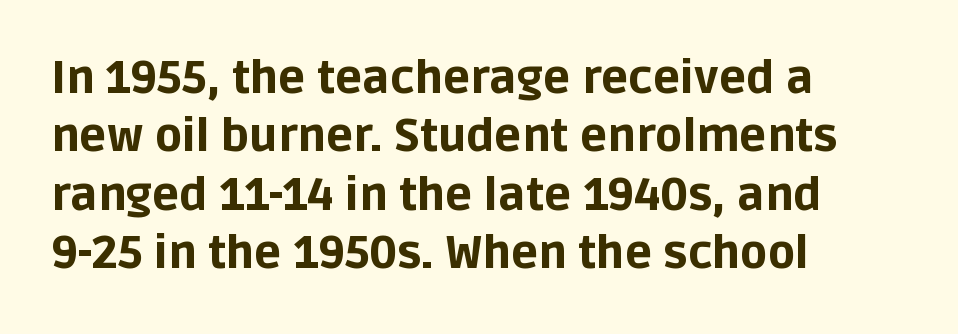
{"serif": "no", "italic": "no", "bold": "yes", "weight": "bold", "width": "normal", "stroke_contrast": "low", "x_height": "large", "monospaced": "no", "underline": "no", "align": "left", "line_spacing": "normal", "line_spacing_ratio": 1.3, "letter_spacing": "normal", "letter_spacing_em": 0.0, "glyph_px": 45}
